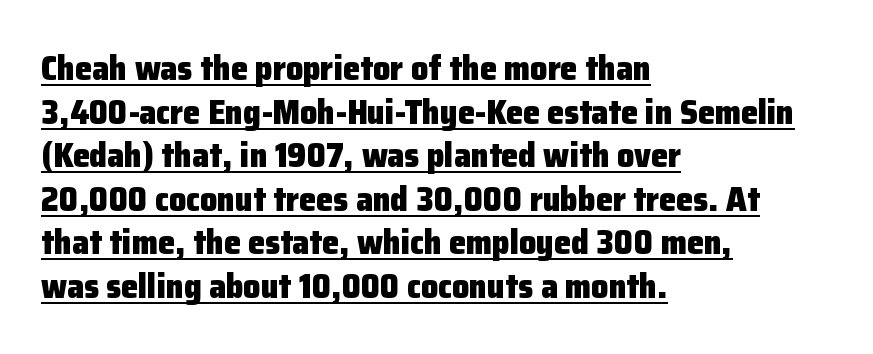
{"serif": "no", "italic": "no", "bold": "yes", "weight": "heavy", "width": "normal", "stroke_contrast": "low", "x_height": "medium", "monospaced": "no", "underline": "yes", "align": "left", "line_spacing": "normal", "line_spacing_ratio": 1.28, "letter_spacing": "normal", "letter_spacing_em": 0.0, "glyph_px": 34}
